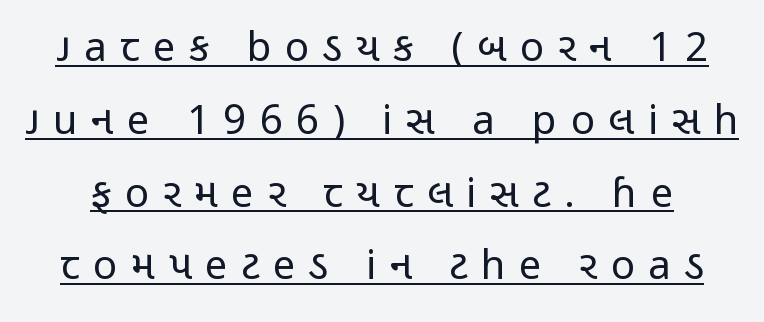
Q: Is the text bold? A: No.
Q: Is the text italic (slanted)? A: No, it is upright.
Q: Is the typeface a serif or a sans-serif typeface? A: Sans-serif.
Q: Is the text underlined? A: Yes.
Q: Is the spacing between letters normal or unusually wide? A: Unusually wide.
Q: Width (condensed, normal, or wide)? A: Condensed.
Q: Stroke contrast? A: Low.
Q: x-height? A: Medium.
Q: Monospaced? A: No.
